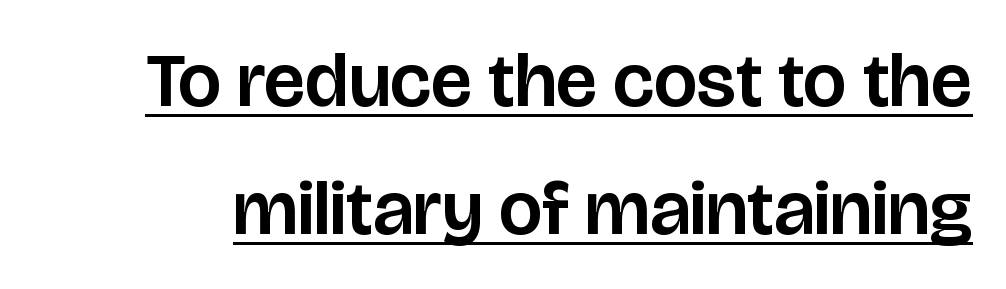
Q: Is the text italic (slanted)? A: No, it is upright.
Q: Is the typeface a serif or a sans-serif typeface? A: Sans-serif.
Q: Is the text underlined? A: Yes.
Q: Is the spacing between letters normal or unusually wide? A: Normal.
Q: Is the spacing between lines tight, normal or loose? A: Normal.
Q: Width (condensed, normal, or wide)? A: Normal.
Q: Stroke contrast? A: Low.
Q: x-height? A: Large.
Q: Monospaced? A: No.
